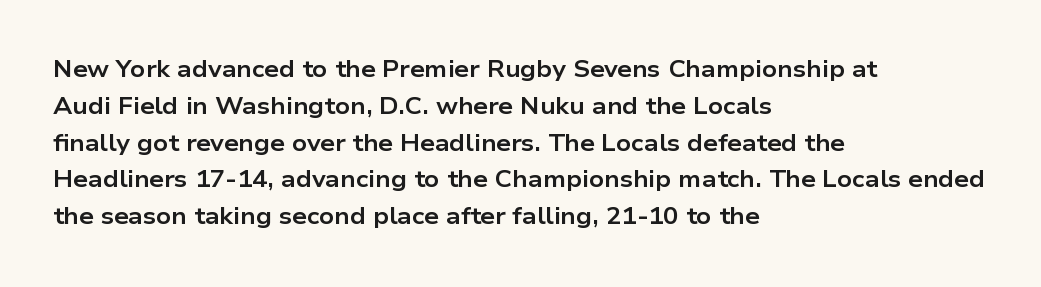
{"italic": "no", "bold": "yes", "underline": "no", "align": "left", "line_spacing": "normal", "line_spacing_ratio": 1.6, "letter_spacing": "normal", "letter_spacing_em": 0.0, "glyph_px": 23}
